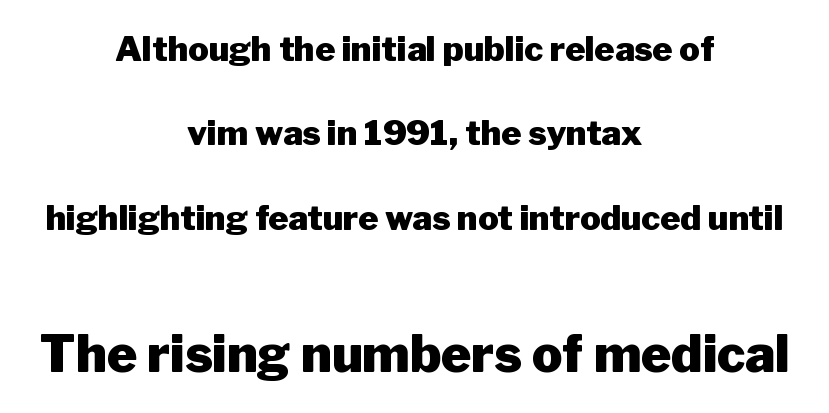
Q: Is the text bold? A: Yes.
Q: Is the text italic (slanted)? A: No, it is upright.
Q: Is the typeface a serif or a sans-serif typeface? A: Sans-serif.
Q: Is the text underlined? A: No.
Q: How is the paragraph aligned? A: Centered.
Q: Is the spacing between letters normal or unusually wide? A: Normal.
Q: Is the spacing between lines tight, normal or loose? A: Loose.
Q: Which block of text is set in a larger size, the first (top) or the second (bottom)? A: The second (bottom) one.
Q: Width (condensed, normal, or wide)? A: Normal.
Q: Stroke contrast? A: Low.
Q: x-height? A: Medium.
Q: Monospaced? A: No.
